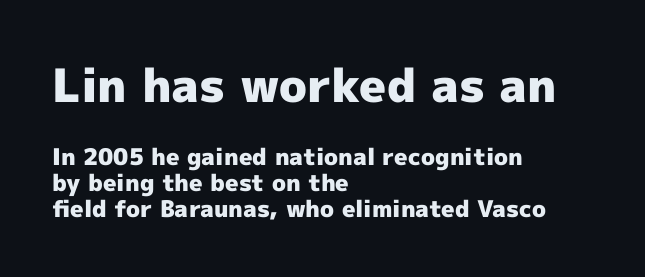
{"serif": "no", "italic": "no", "bold": "yes", "weight": "heavy", "width": "normal", "x_height": "medium", "monospaced": "no", "underline": "no", "align": "left", "line_spacing": "tight", "line_spacing_ratio": 1.12, "letter_spacing": "normal", "letter_spacing_em": 0.0, "larger_block": "first", "size_ratio": 2.0, "glyph_px": 46}
